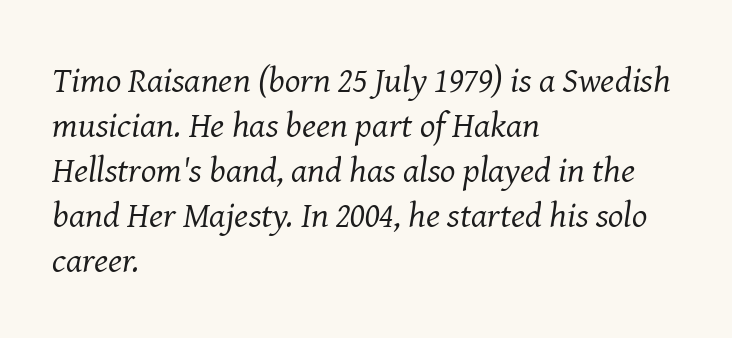
Q: Is the text bold? A: No.
Q: Is the text italic (slanted)? A: Yes, it leans right by about 8 degrees.
Q: Is the typeface a serif or a sans-serif typeface? A: Serif.
Q: Is the text underlined? A: No.
Q: How is the paragraph aligned? A: Left-aligned.
Q: Is the spacing between letters normal or unusually wide? A: Normal.
Q: Is the spacing between lines tight, normal or loose? A: Normal.
Q: Width (condensed, normal, or wide)? A: Normal.
Q: Stroke contrast? A: Medium.
Q: x-height? A: Medium.
Q: Monospaced? A: No.
